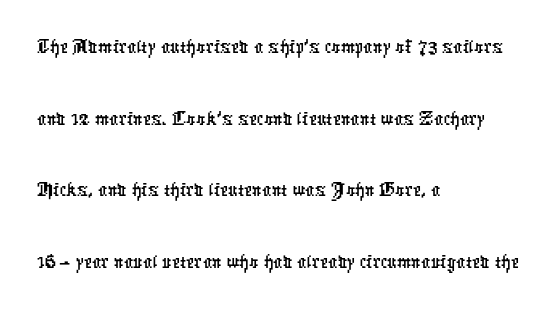
{"serif": "no", "width": "condensed", "stroke_contrast": "low", "x_height": "medium", "monospaced": "no", "underline": "no", "align": "left", "line_spacing": "normal", "line_spacing_ratio": 1.59, "letter_spacing": "normal", "letter_spacing_em": 0.0, "glyph_px": 45}
